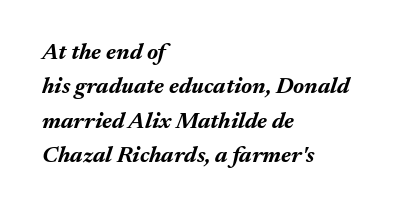
A dark, heavy texture on the line: the type is bold. The font's italic variant was chosen for this text. Words float on clear page, feet unadorned. Typeset ragged right — the left edge is the straight one. What's the leading like? Ordinary, nothing unusual. The type is set solid horizontally, with unmodified tracking.
